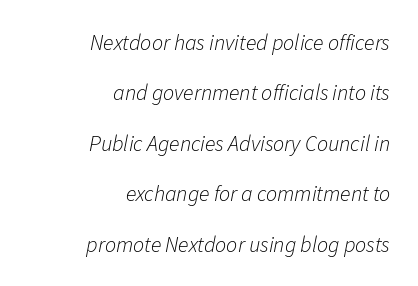
The image shows 22 px text type, italic (leaning right); set right-aligned, loose line spacing (2.29x), normal letter spacing, not underlined.
